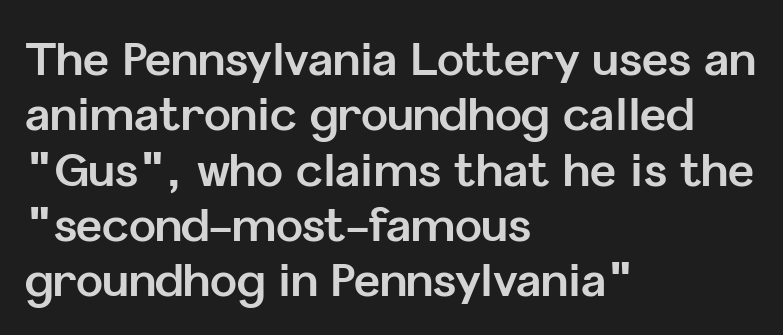
The image shows 45 px bold sans-serif type, upright; set left-aligned, line spacing 1.23x, normal letter spacing, not underlined; low stroke contrast and a medium x-height.
